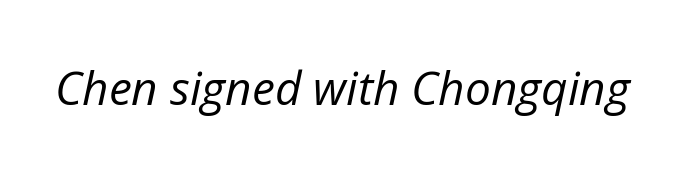
Rule under the text: the space is simply empty. Weight: not bold — regular or lighter. Each word holds together tightly as a unit, with standard inter-letter gaps. These lines are rendered in a variable-pitch font. This is oblique type, the kind used for emphasis or titles.
